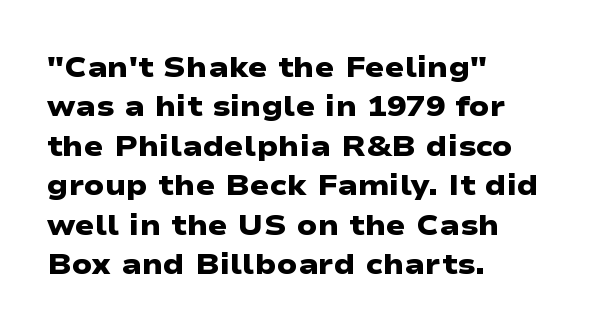
The image shows 29 px heavy, wide sans-serif type; set left-aligned, normal line spacing (1.36x), normal letter spacing, not underlined; low stroke contrast and a medium x-height.
